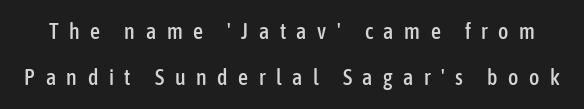
Underlining? Definitely not there. Spacing between characters has been opened up far beyond the box default. Ordinary non-slanted type is in use. Loosely led — the rows are spread out.
